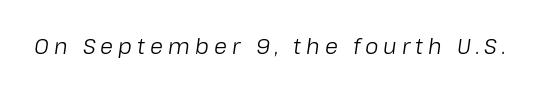
Inter-character spacing is expanded well beyond the font's built-in metrics. Stems here are at most as thick as an everyday book face. A clean baseline with only descenders dipping below it. This sample uses an oblique cut, with every glyph tilted off the vertical.
